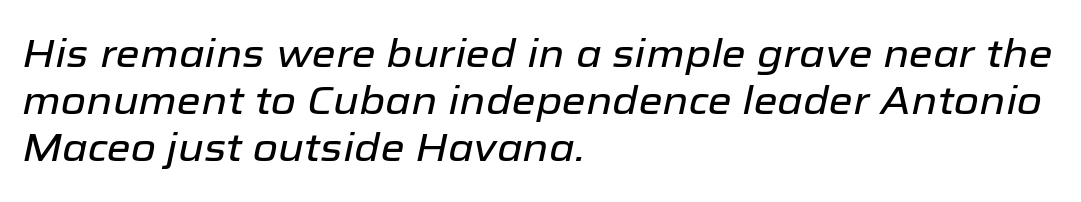
{"italic": "yes", "lean": "right", "slant_degrees": 12, "width": "normal", "stroke_contrast": "low", "x_height": "medium", "monospaced": "no", "underline": "no", "align": "left", "line_spacing_ratio": 1.21, "letter_spacing": "normal", "letter_spacing_em": 0.0, "glyph_px": 39}
